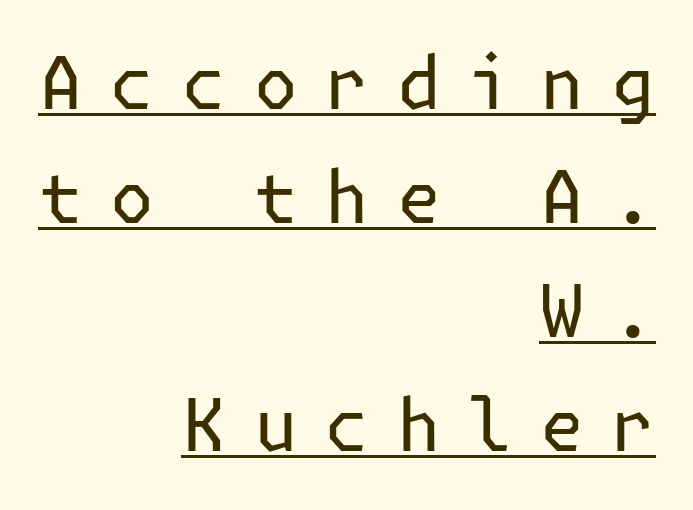
{"serif": "no", "italic": "no", "bold": "no", "weight": "regular", "width": "normal", "stroke_contrast": "low", "x_height": "medium", "underline": "yes", "align": "right", "line_spacing": "normal", "line_spacing_ratio": 1.56, "letter_spacing": "wide", "letter_spacing_em": 0.38, "glyph_px": 73}
